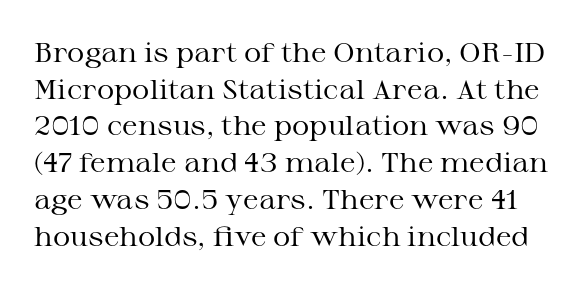
Any mark beneath the type? The region is blank. Each stroke keeps to a modest, everyday thickness or less. Regular leading. The lettering holds an erect, upright posture throughout. This sample uses plain, unmodified letter spacing.
